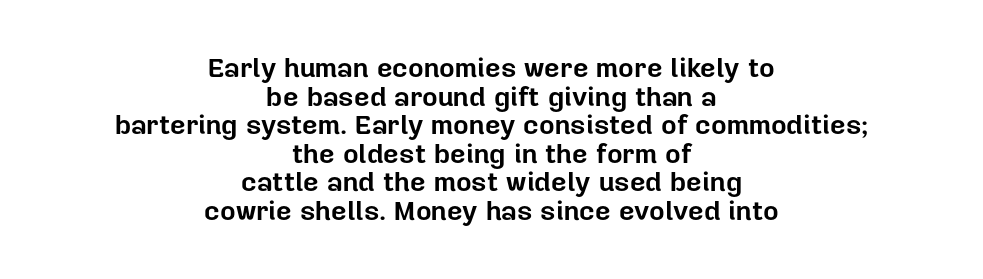
Q: Is the text bold? A: Yes.
Q: Is the text italic (slanted)? A: No, it is upright.
Q: Is the text underlined? A: No.
Q: How is the paragraph aligned? A: Centered.
Q: Is the spacing between letters normal or unusually wide? A: Normal.
Q: Is the spacing between lines tight, normal or loose? A: Tight.
